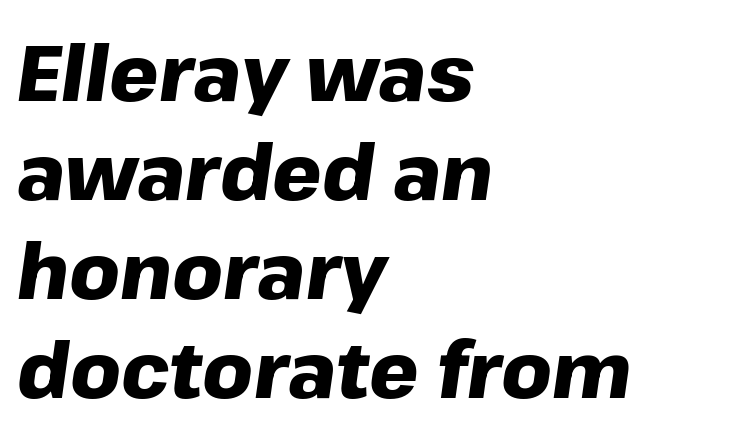
These lines are rendered in a variable-pitch font. The space directly below the letters is spotless. Each new line begins a customary step beneath the previous one. The rendering anchors every line to the left-hand side.
